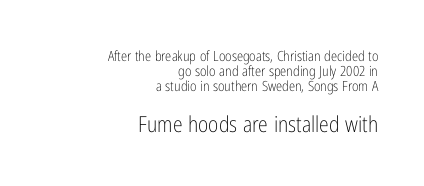
The image shows 22 px text type, upright; set right-aligned, tight line spacing (1.06x), normal letter spacing, not underlined; the second (bottom) block is 1.57x larger.
